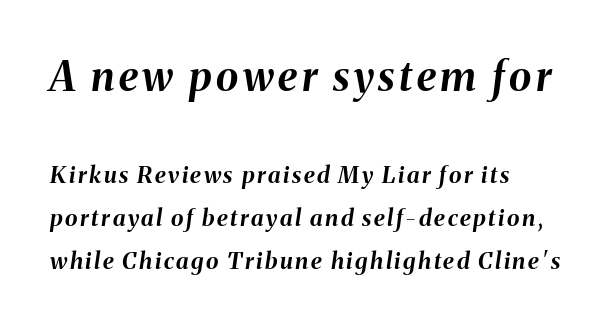
The letters advance in unequal steps, a hallmark of proportional type. Large over small — that's the arrangement of the two blocks here. Only glyphs here, with clear space below each row. Reading down the block, your eye returns to a fixed left position each line. Look at the stroke-to-counter ratio: heavy, a bold. Notice how the stems are inclined rather than vertical — that's the hallmark of italics.
